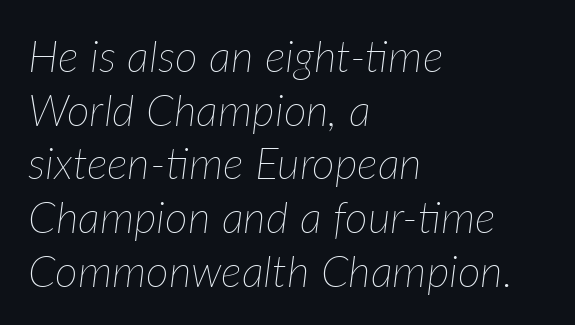
The image shows 44 px thin type, italic (leaning right); set left-aligned, line spacing 1.22x, normal letter spacing, not underlined; low stroke contrast and a medium x-height.
